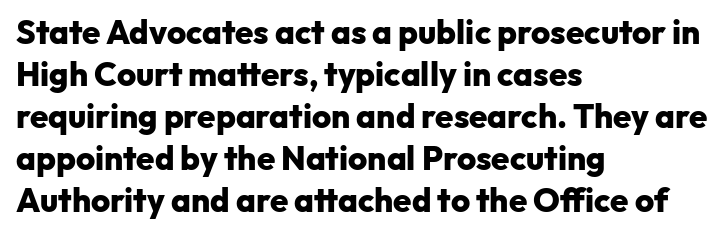
{"serif": "no", "italic": "no", "bold": "yes", "weight": "heavy", "width": "normal", "stroke_contrast": "low", "x_height": "medium", "monospaced": "no", "underline": "no", "align": "left", "line_spacing": "normal", "line_spacing_ratio": 1.27, "letter_spacing": "normal", "letter_spacing_em": 0.0, "glyph_px": 33}
